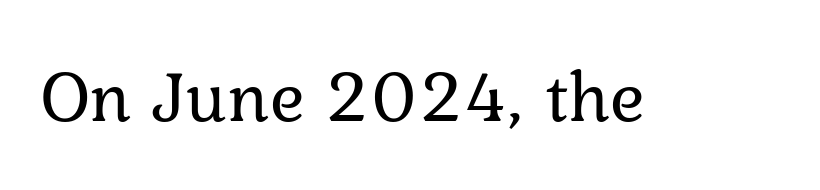
{"serif": "yes", "italic": "no", "bold": "no", "weight": "regular", "width": "normal", "stroke_contrast": "low", "x_height": "medium", "monospaced": "no", "underline": "no", "letter_spacing": "normal", "letter_spacing_em": 0.0, "glyph_px": 73}
